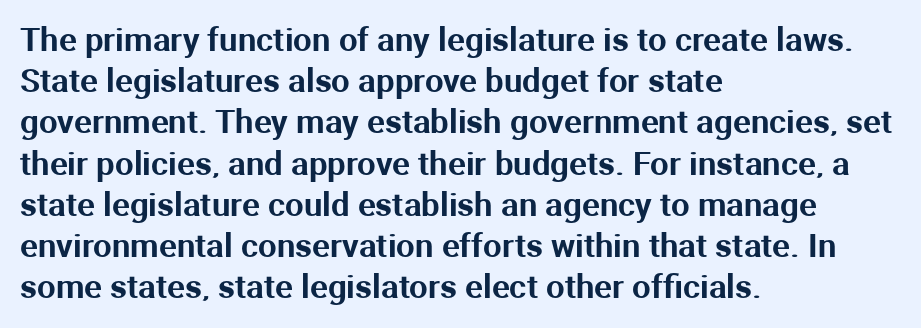
The vertical gap from one line to the next is medium. The letters stand upright; this is a roman face. The paragraph has a hard left edge and a soft right edge. This rendering leaves character spacing at its baseline value.
